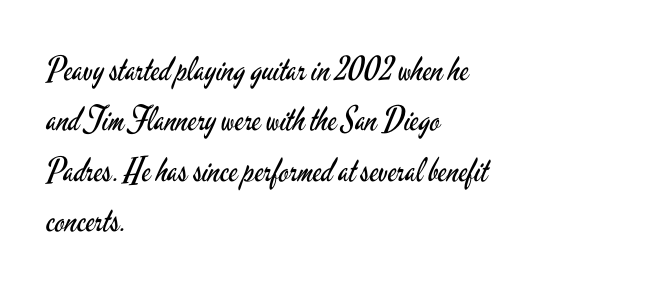
Check under the words: just untouched page. Observe the absence of serifs on each vertical stroke in this sample. No chunkiness to these letters — they're not bold. Varying glyph widths throughout — classic text-font behaviour. Quick note: interline space is typical.
